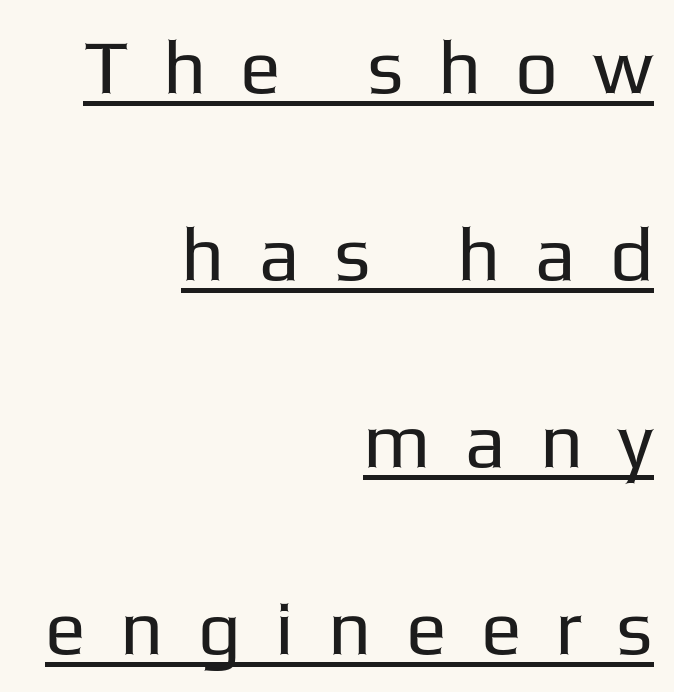
Compared with undecorated copy, this sample adds a rule below the words. The cut favours lightness, reaching ordinary text weight at its darkest. A sans-serif font was chosen for this passage. The rendering uses natural spacing where letterforms have individual widths. These lines have a slow, spaced-out rhythm from letter to letter.
